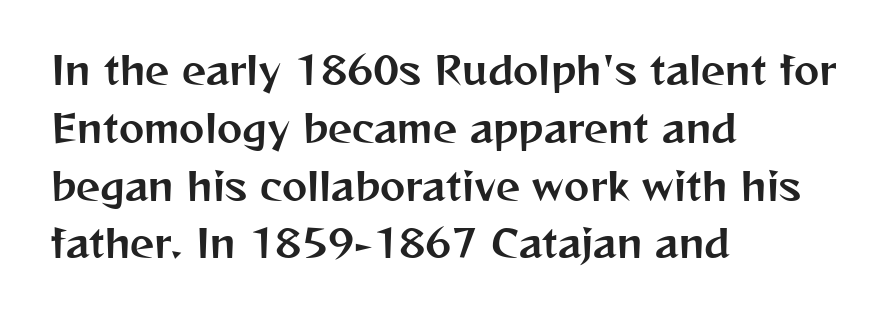
{"serif": "no", "italic": "no", "width": "normal", "stroke_contrast": "medium", "x_height": "medium", "monospaced": "no", "underline": "no", "align": "left", "line_spacing": "normal", "line_spacing_ratio": 1.52, "letter_spacing": "normal", "letter_spacing_em": 0.0, "glyph_px": 38}
